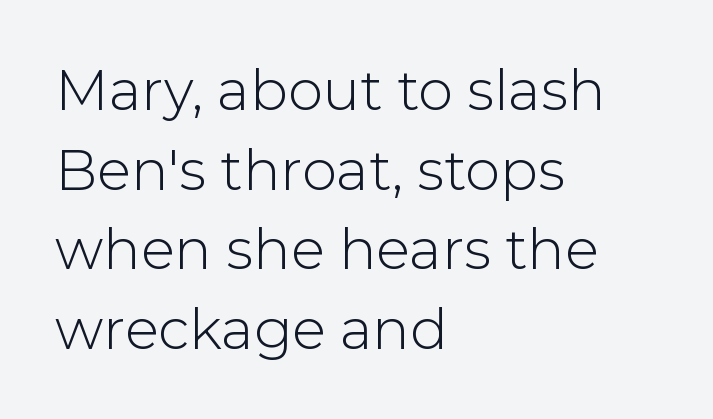
Q: Is the text bold? A: No.
Q: Is the text italic (slanted)? A: No, it is upright.
Q: Is the typeface a serif or a sans-serif typeface? A: Sans-serif.
Q: Is the text underlined? A: No.
Q: How is the paragraph aligned? A: Left-aligned.
Q: Is the spacing between letters normal or unusually wide? A: Normal.
Q: Is the spacing between lines tight, normal or loose? A: Normal.
Q: Width (condensed, normal, or wide)? A: Normal.
Q: Stroke contrast? A: Low.
Q: x-height? A: Medium.
Q: Monospaced? A: No.
